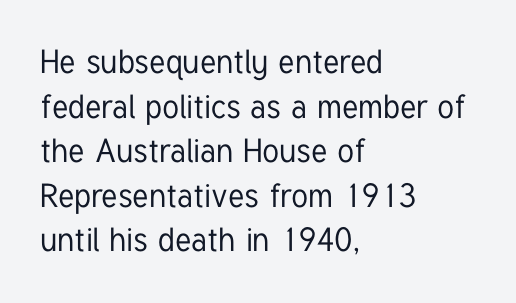
Q: Is the text italic (slanted)? A: No, it is upright.
Q: Is the typeface a serif or a sans-serif typeface? A: Sans-serif.
Q: Is the text underlined? A: No.
Q: How is the paragraph aligned? A: Left-aligned.
Q: Is the spacing between letters normal or unusually wide? A: Normal.
Q: Is the spacing between lines tight, normal or loose? A: Normal.
Q: Width (condensed, normal, or wide)? A: Condensed.
Q: Stroke contrast? A: Low.
Q: x-height? A: Medium.
Q: Monospaced? A: No.
